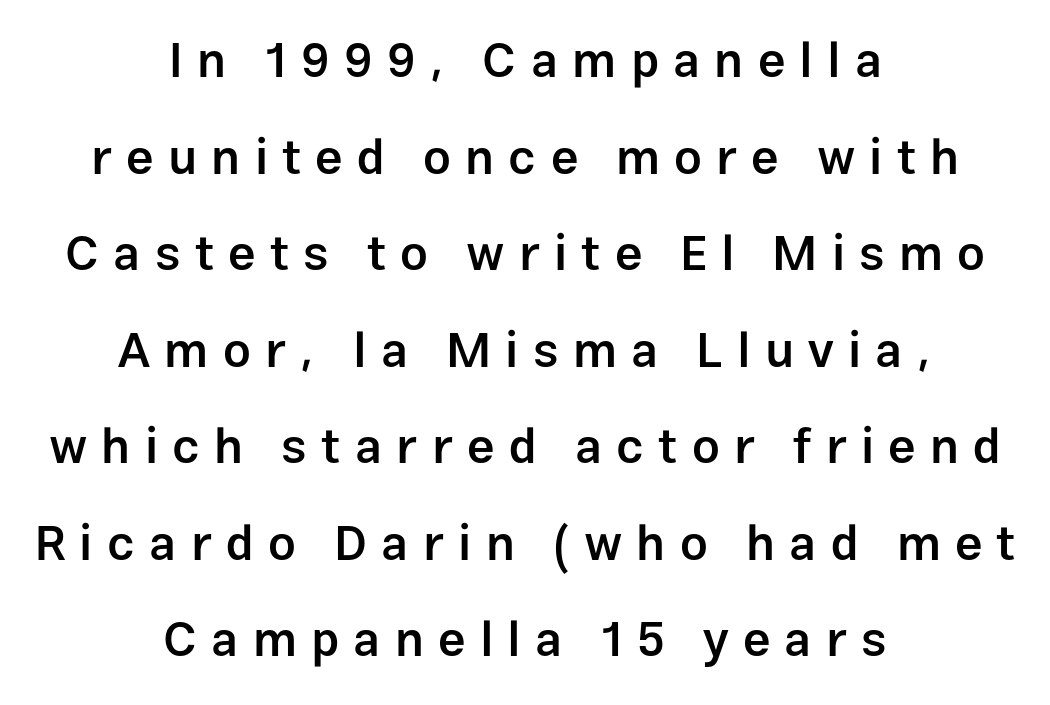
Q: Is the text bold? A: Semi-bold.
Q: Is the text italic (slanted)? A: No, it is upright.
Q: Is the typeface a serif or a sans-serif typeface? A: Sans-serif.
Q: Is the text underlined? A: No.
Q: How is the paragraph aligned? A: Centered.
Q: Is the spacing between letters normal or unusually wide? A: Unusually wide.
Q: Is the spacing between lines tight, normal or loose? A: Loose.
Q: Width (condensed, normal, or wide)? A: Normal.
Q: Stroke contrast? A: Low.
Q: x-height? A: Medium.
Q: Monospaced? A: No.
